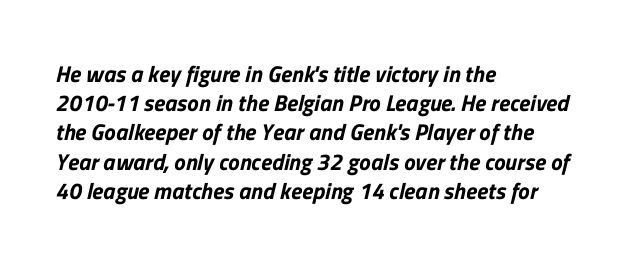
The image shows 23 px text type; set left-aligned, normal line spacing (1.27x), normal letter spacing, not underlined.
